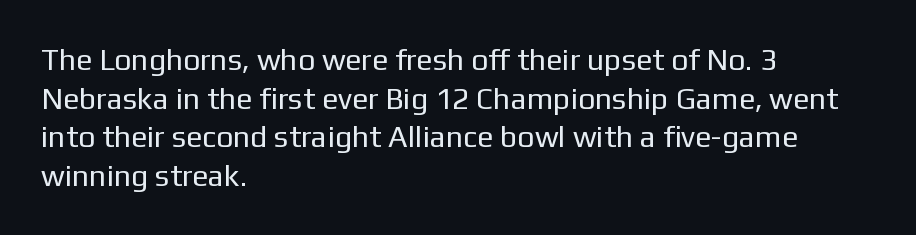
Q: Is the text bold? A: No.
Q: Is the text italic (slanted)? A: No, it is upright.
Q: Is the typeface a serif or a sans-serif typeface? A: Sans-serif.
Q: Is the text underlined? A: No.
Q: How is the paragraph aligned? A: Left-aligned.
Q: Is the spacing between letters normal or unusually wide? A: Normal.
Q: Is the spacing between lines tight, normal or loose? A: Normal.
Q: Width (condensed, normal, or wide)? A: Normal.
Q: Stroke contrast? A: Low.
Q: x-height? A: Medium.
Q: Monospaced? A: No.
